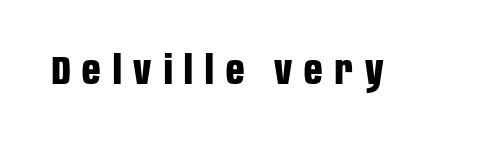
Decoration check: the copy has no underline. These lines are rendered in a variable-pitch font. Emphasis by weight is at full strength: bold. If you drew a line through each stem, it would be perfectly vertical. Glyph-to-glyph distance is far greater than everyday printed text. Is this a sans? Yes — the strokes have no serifs.
